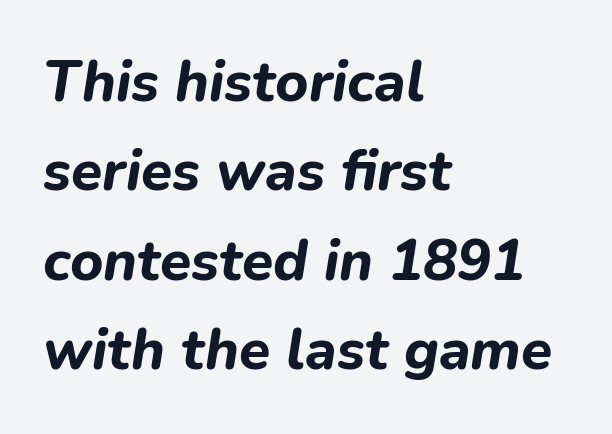
The image shows 57 px bold type, italic (leaning right); set left-aligned, normal line spacing (1.57x), normal letter spacing, not underlined; low stroke contrast and a medium x-height.
